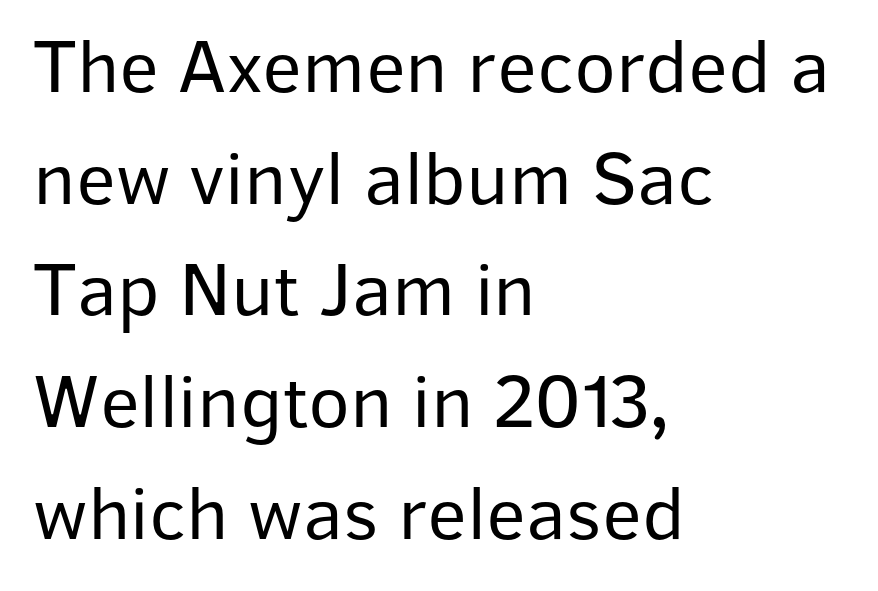
Q: Is the text bold? A: No.
Q: Is the text italic (slanted)? A: No, it is upright.
Q: Is the typeface a serif or a sans-serif typeface? A: Sans-serif.
Q: Is the text underlined? A: No.
Q: How is the paragraph aligned? A: Left-aligned.
Q: Is the spacing between letters normal or unusually wide? A: Normal.
Q: Is the spacing between lines tight, normal or loose? A: Normal.
Q: Width (condensed, normal, or wide)? A: Normal.
Q: Stroke contrast? A: Low.
Q: x-height? A: Medium.
Q: Monospaced? A: No.
